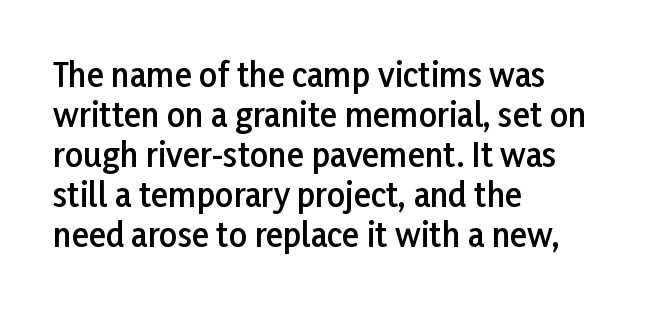
Q: Is the text bold? A: Semi-bold.
Q: Is the text italic (slanted)? A: No, it is upright.
Q: Is the typeface a serif or a sans-serif typeface? A: Sans-serif.
Q: Is the text underlined? A: No.
Q: How is the paragraph aligned? A: Left-aligned.
Q: Is the spacing between letters normal or unusually wide? A: Normal.
Q: Is the spacing between lines tight, normal or loose? A: Normal.
Q: Width (condensed, normal, or wide)? A: Normal.
Q: Stroke contrast? A: Low.
Q: x-height? A: Medium.
Q: Monospaced? A: No.
